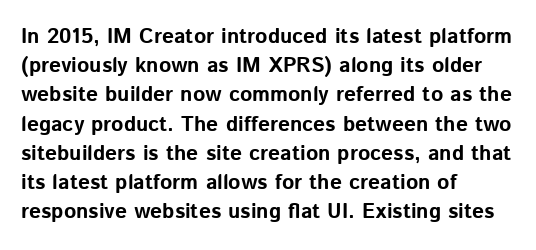
When letters stand straight like this, we call the style roman or upright. Line starts are locked; line ends wander. Quick note: underline off. Words appear dense and cohesive because spacing is normal. A normal amount of white space separates one row of letters from the next.
